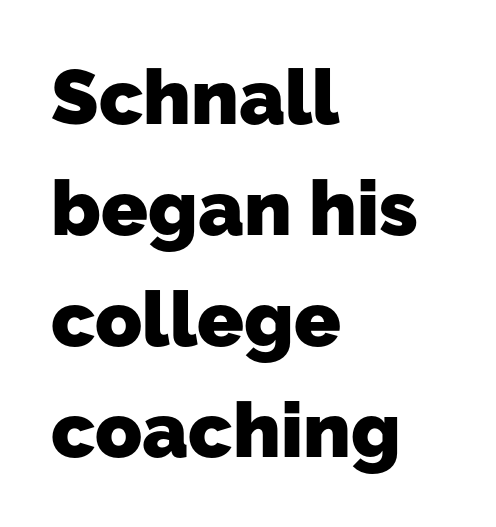
Q: Is the text bold? A: Yes.
Q: Is the typeface a serif or a sans-serif typeface? A: Sans-serif.
Q: Is the text underlined? A: No.
Q: How is the paragraph aligned? A: Left-aligned.
Q: Is the spacing between letters normal or unusually wide? A: Normal.
Q: Is the spacing between lines tight, normal or loose? A: Normal.
Q: Width (condensed, normal, or wide)? A: Normal.
Q: Stroke contrast? A: Low.
Q: x-height? A: Medium.
Q: Monospaced? A: No.
